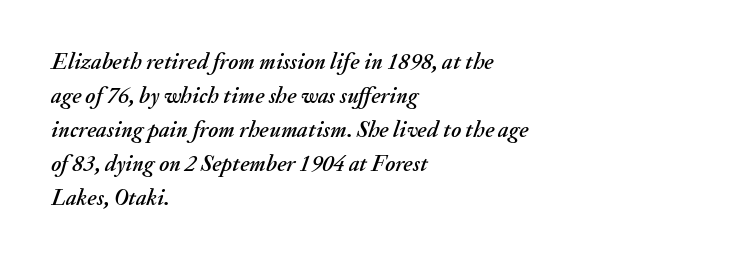
{"italic": "yes", "lean": "right", "slant_degrees": 20, "underline": "no", "align": "left", "line_spacing": "normal", "line_spacing_ratio": 1.48, "letter_spacing": "normal", "letter_spacing_em": 0.0, "glyph_px": 23}
